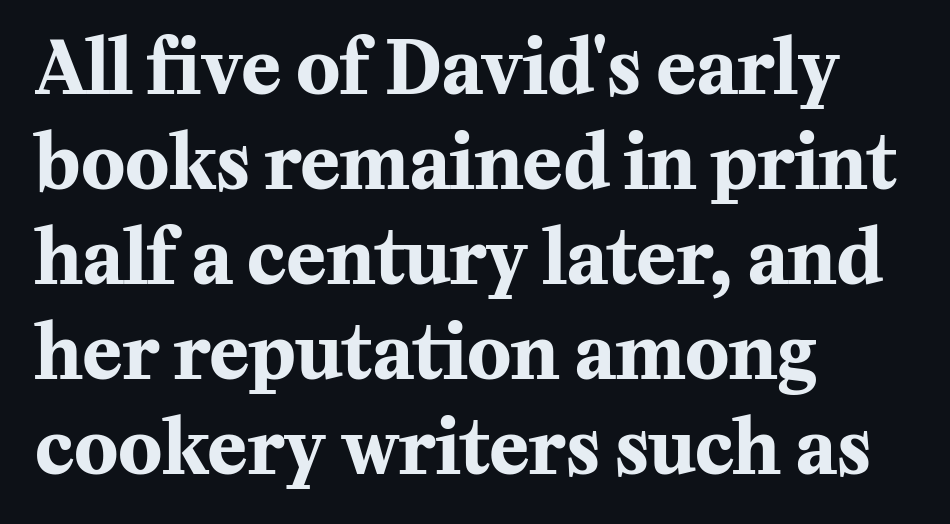
Does the weight exceed regular? Yes, all the way to bold. Typeset ragged right — the left edge is the straight one. Honestly, the row spacing looks completely unremarkable. When letters stand straight like this, we call the style roman or upright. The baseline area is clear.
